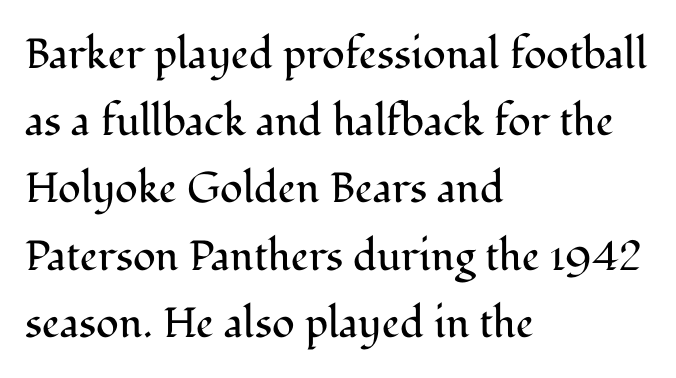
You could not count columns in this text — the font is proportionally spaced. Each stroke keeps to a modest, everyday thickness or less. Each line starts at the same left margin while the right side varies. Ordinary non-slanted type is in use. The passage shown is not underscored anywhere. A typesetter would label this face a serif.
